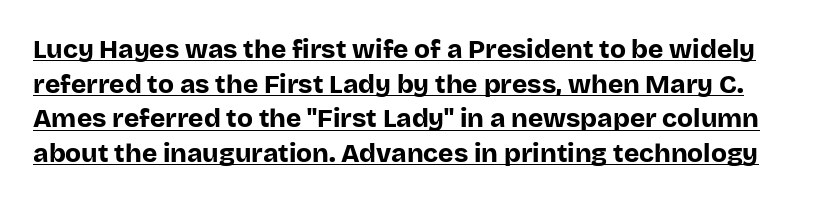
Q: Is the text bold? A: Yes.
Q: Is the text italic (slanted)? A: No, it is upright.
Q: Is the text underlined? A: Yes.
Q: Is the spacing between letters normal or unusually wide? A: Normal.
Q: Is the spacing between lines tight, normal or loose? A: Normal.
